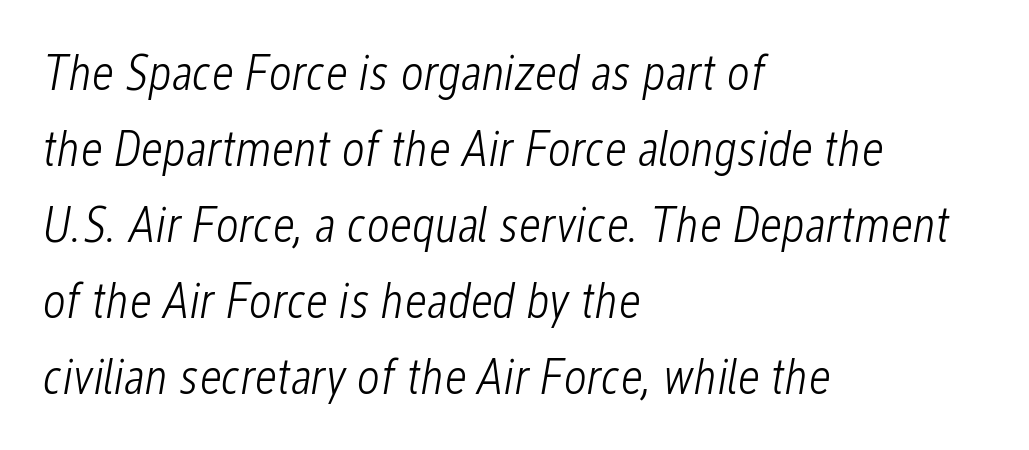
{"italic": "yes", "lean": "right", "slant_degrees": 12, "bold": "no", "weight": "light", "width": "condensed", "stroke_contrast": "low", "x_height": "medium", "monospaced": "no", "underline": "no", "align": "left", "line_spacing": "normal", "line_spacing_ratio": 1.52, "letter_spacing": "normal", "letter_spacing_em": 0.0, "glyph_px": 50}
